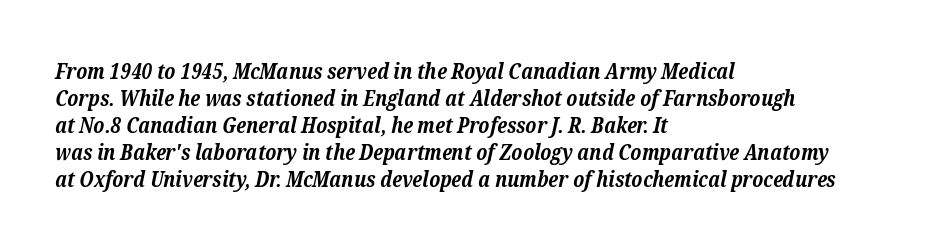
{"italic": "yes", "lean": "right", "slant_degrees": 12, "bold": "yes", "underline": "no", "align": "left", "line_spacing_ratio": 1.23, "letter_spacing": "normal", "letter_spacing_em": 0.0, "glyph_px": 22}
